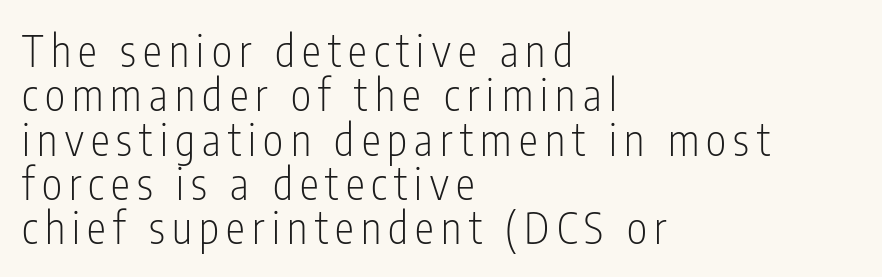
The image shows 43 px light, condensed sans-serif type, upright; set left-aligned, tight line spacing (1.03x), not underlined; low stroke contrast and a medium x-height.
